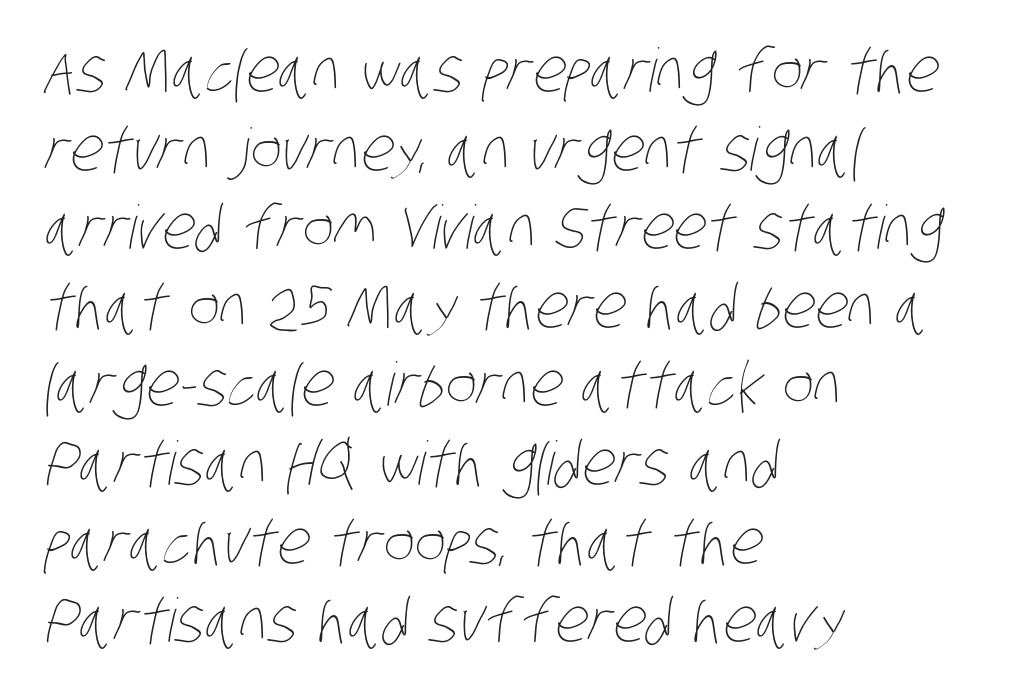
{"bold": "no", "weight": "thin", "width": "condensed", "stroke_contrast": "low", "x_height": "large", "monospaced": "no", "underline": "no", "align": "left", "line_spacing": "normal", "line_spacing_ratio": 1.31, "letter_spacing": "normal", "letter_spacing_em": 0.0, "glyph_px": 60}
